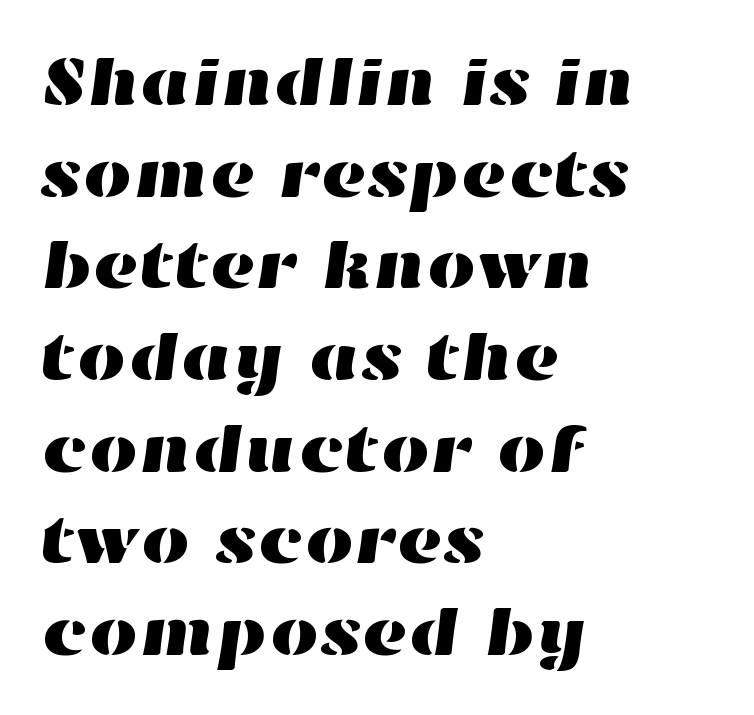
The image shows 70 px wide type; set left-aligned, normal line spacing (1.31x), normal letter spacing, not underlined; high stroke contrast and a medium x-height.
